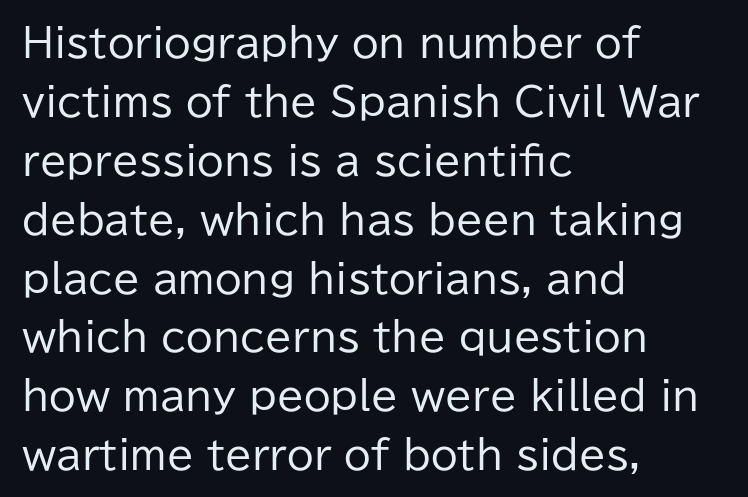
Check where the strokes stop: nothing finishes them off — pure sans. Short note: letters normally spaced. Compared with a typical body face, this is equally light or lighter still. Characters remain perfectly vertical along every line. Each row of text sits above clean, open space.
